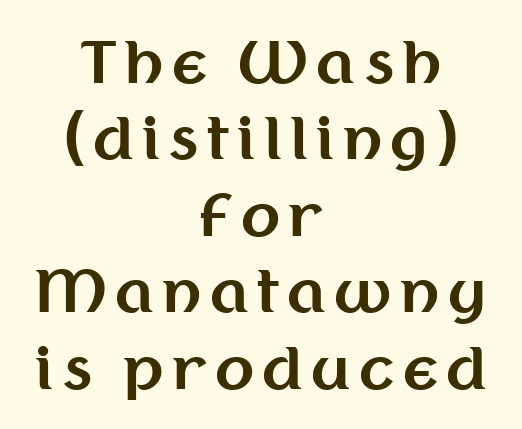
{"serif": "no", "italic": "no", "bold": "yes", "weight": "bold", "width": "normal", "stroke_contrast": "medium", "x_height": "medium", "monospaced": "no", "underline": "no", "align": "center", "line_spacing": "normal", "line_spacing_ratio": 1.34, "glyph_px": 57}
